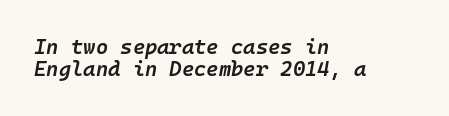
Letter spacing: default. You can tell it's italic because the verticals aren't actually vertical. Leading: reduced. Is the block centered? No — it sits flush against the left margin.
